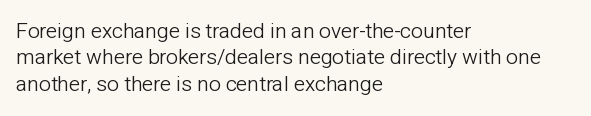
{"italic": "no", "bold": "no", "underline": "no", "align": "left", "line_spacing": "normal", "line_spacing_ratio": 1.26, "letter_spacing": "normal", "letter_spacing_em": 0.0, "glyph_px": 21}
